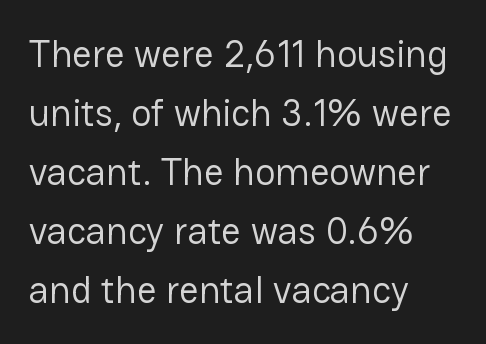
The image shows 38 px regular-weight sans-serif type, upright; set left-aligned, normal line spacing (1.55x), normal letter spacing, not underlined; low stroke contrast and a medium x-height.
